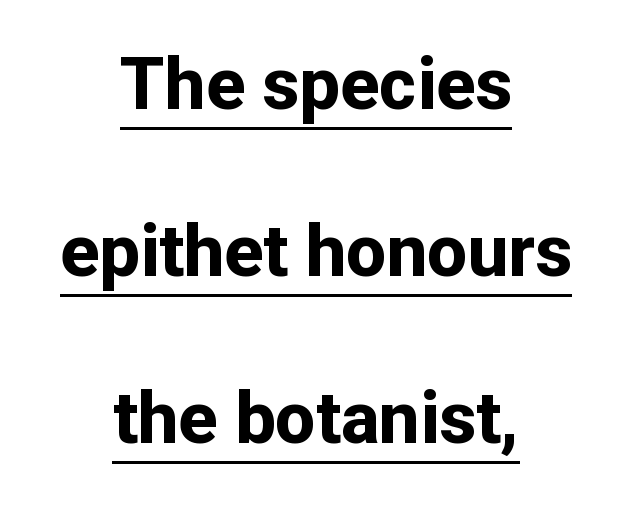
{"serif": "no", "italic": "no", "bold": "yes", "weight": "bold", "width": "normal", "stroke_contrast": "low", "x_height": "medium", "monospaced": "no", "underline": "yes", "align": "center", "line_spacing": "loose", "line_spacing_ratio": 2.32, "letter_spacing": "normal", "letter_spacing_em": 0.0, "glyph_px": 72}
